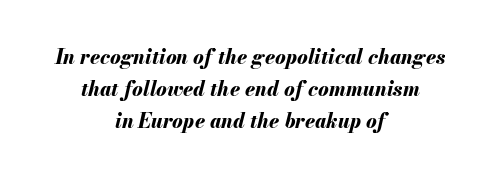
{"italic": "yes", "lean": "right", "slant_degrees": 13, "bold": "yes", "underline": "no", "align": "center", "line_spacing": "normal", "line_spacing_ratio": 1.6, "letter_spacing": "normal", "letter_spacing_em": 0.0, "glyph_px": 20}
